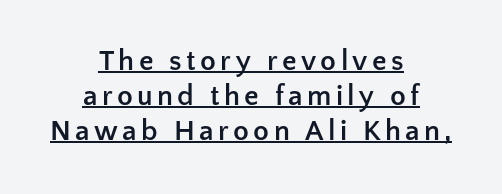
The image shows 29 px semibold sans-serif type, upright; set centered, line spacing 1.21x, underlined; low stroke contrast and a medium x-height.
